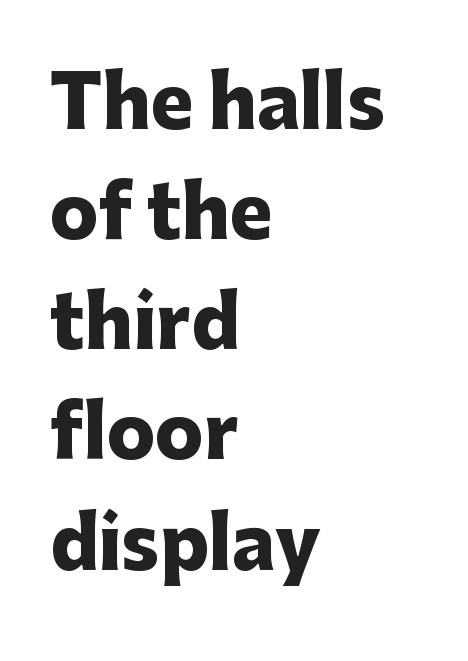
In terms of weight, the rendering is a true, heavy bold. The face used here is proportionally spaced, like ordinary book or web type. The designer left line spacing at the default. Vertical strokes here are truly vertical. The typeface chosen for these lines omits serifs.
